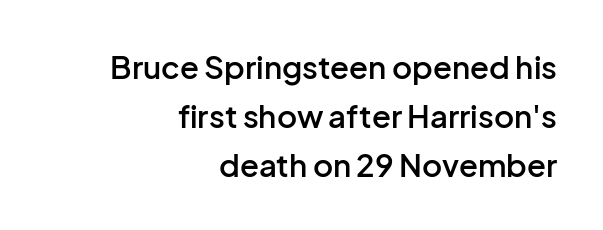
The image shows 31 px semibold sans-serif type, upright; set right-aligned, normal line spacing (1.58x), normal letter spacing, not underlined; low stroke contrast and a medium x-height.
